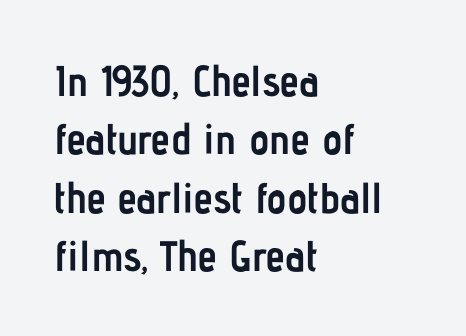
Q: Is the text bold? A: Yes.
Q: Is the text italic (slanted)? A: No, it is upright.
Q: Is the typeface a serif or a sans-serif typeface? A: Sans-serif.
Q: Is the text underlined? A: No.
Q: How is the paragraph aligned? A: Left-aligned.
Q: Is the spacing between letters normal or unusually wide? A: Normal.
Q: Is the spacing between lines tight, normal or loose? A: Normal.
Q: Width (condensed, normal, or wide)? A: Condensed.
Q: Stroke contrast? A: Low.
Q: x-height? A: Medium.
Q: Monospaced? A: No.
